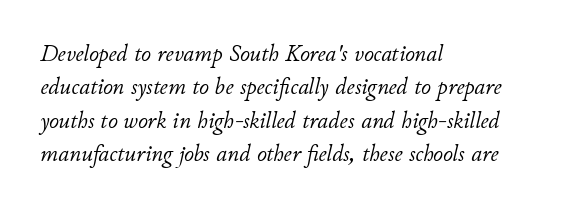
The image shows 24 px text type, italic (leaning right); set left-aligned, normal line spacing (1.39x), normal letter spacing, not underlined.
